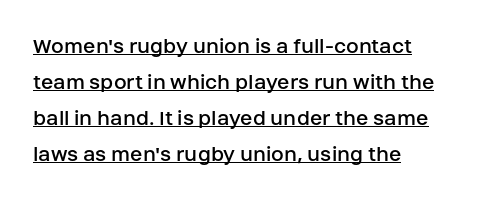
{"italic": "no", "bold": "no", "underline": "yes", "align": "left", "line_spacing": "normal", "line_spacing_ratio": 1.57, "letter_spacing": "normal", "letter_spacing_em": 0.0, "glyph_px": 23}
